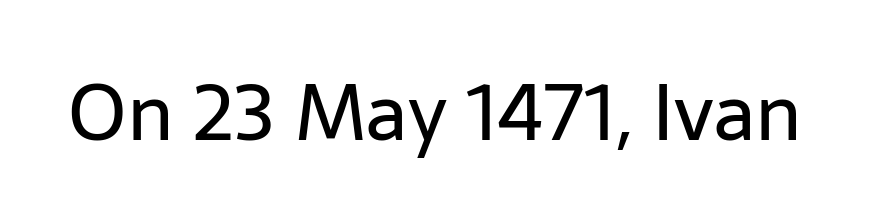
The image shows 79 px regular-weight sans-serif type, upright; set normal letter spacing, not underlined; low stroke contrast and a medium x-height.
